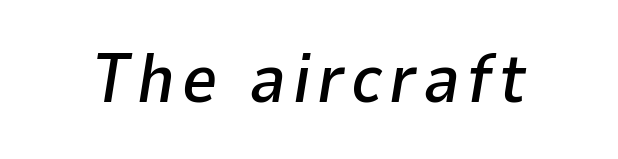
Here the designer chose a conventional face with non-uniform glyph widths. The axis of the letterforms is tilted away from vertical. Any mark beneath the type? The region is blank.
